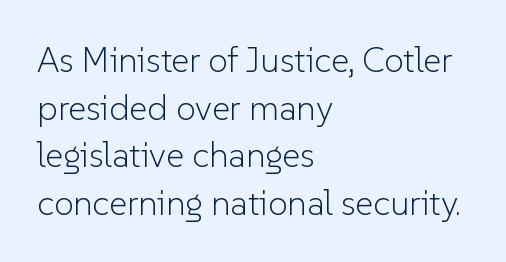
Q: Is the text bold? A: No.
Q: Is the text italic (slanted)? A: No, it is upright.
Q: Is the typeface a serif or a sans-serif typeface? A: Sans-serif.
Q: Is the text underlined? A: No.
Q: How is the paragraph aligned? A: Left-aligned.
Q: Is the spacing between letters normal or unusually wide? A: Normal.
Q: Is the spacing between lines tight, normal or loose? A: Normal.
Q: Width (condensed, normal, or wide)? A: Normal.
Q: Stroke contrast? A: Low.
Q: x-height? A: Medium.
Q: Monospaced? A: No.
